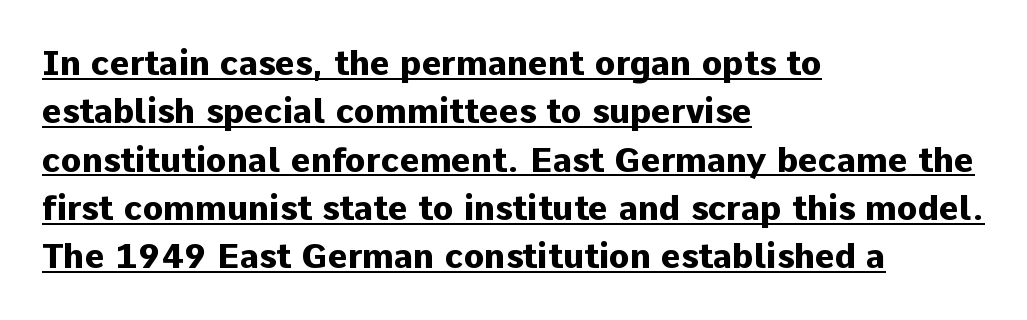
Q: Is the text bold? A: Yes.
Q: Is the text italic (slanted)? A: No, it is upright.
Q: Is the typeface a serif or a sans-serif typeface? A: Sans-serif.
Q: Is the text underlined? A: Yes.
Q: How is the paragraph aligned? A: Left-aligned.
Q: Is the spacing between letters normal or unusually wide? A: Normal.
Q: Is the spacing between lines tight, normal or loose? A: Normal.
Q: Width (condensed, normal, or wide)? A: Normal.
Q: Stroke contrast? A: Low.
Q: x-height? A: Medium.
Q: Monospaced? A: No.
